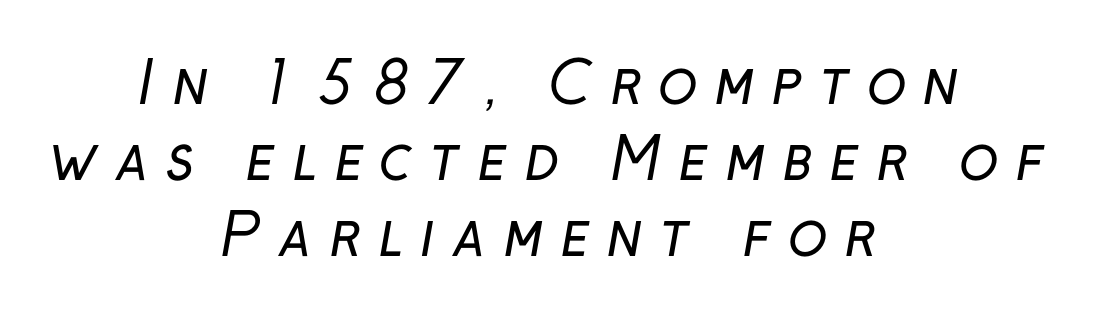
Q: Is the text bold? A: No.
Q: Is the typeface a serif or a sans-serif typeface? A: Sans-serif.
Q: Is the text underlined? A: No.
Q: How is the paragraph aligned? A: Centered.
Q: Is the spacing between letters normal or unusually wide? A: Unusually wide.
Q: Is the spacing between lines tight, normal or loose? A: Normal.
Q: Width (condensed, normal, or wide)? A: Normal.
Q: Stroke contrast? A: Low.
Q: x-height? A: Medium.
Q: Monospaced? A: No.
